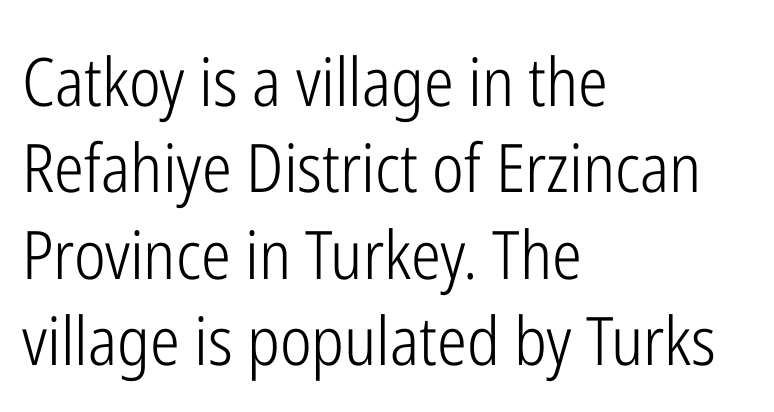
The space between consecutive lines is moderate. The passage shown has conventional tracking throughout. The passage shown is not underscored anywhere. Letters have the restrained weight of plain body copy at most.
